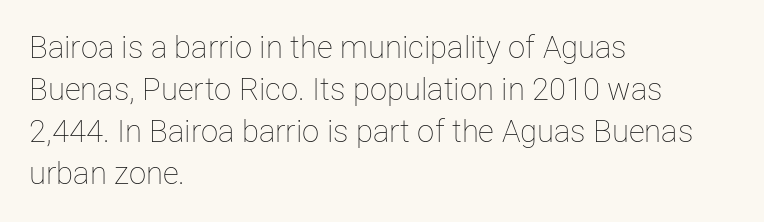
{"italic": "no", "bold": "no", "weight": "thin", "width": "normal", "stroke_contrast": "low", "x_height": "medium", "monospaced": "no", "underline": "no", "align": "left", "line_spacing": "normal", "line_spacing_ratio": 1.36, "letter_spacing": "normal", "letter_spacing_em": 0.0, "glyph_px": 31}
